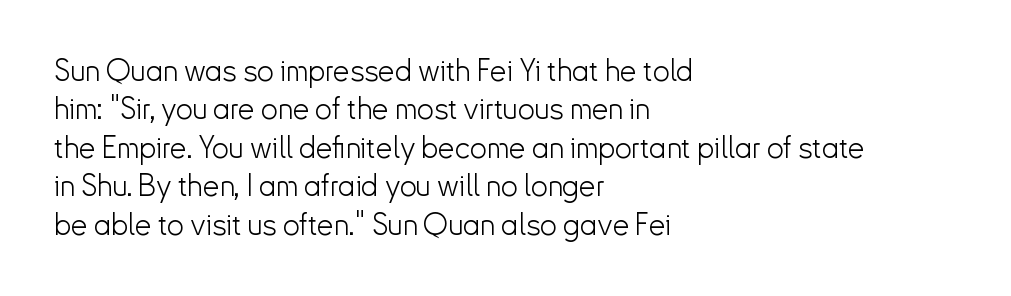
The image shows 30 px light sans-serif type, upright; set left-aligned, normal line spacing (1.28x), normal letter spacing, not underlined; low stroke contrast and a small x-height.
